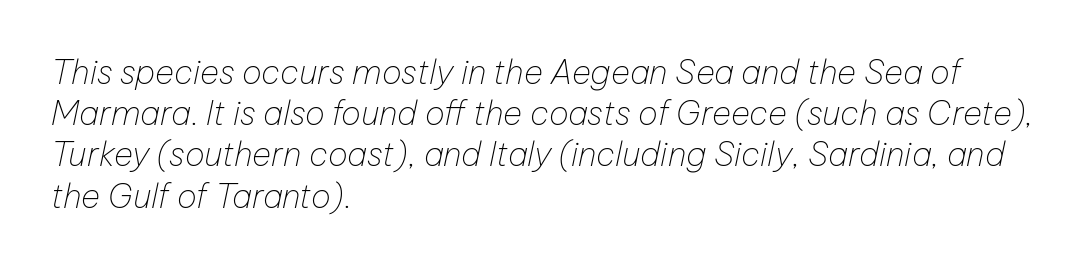
A typesetter would call this zero additional tracking. Bold? No — there's no thickening of the strokes. This rendering uses left alignment, leaving the right contour irregular. Spacing verdict: proportional, widths tailored to each character. Does the lettering tilt? It does — this is italic.
